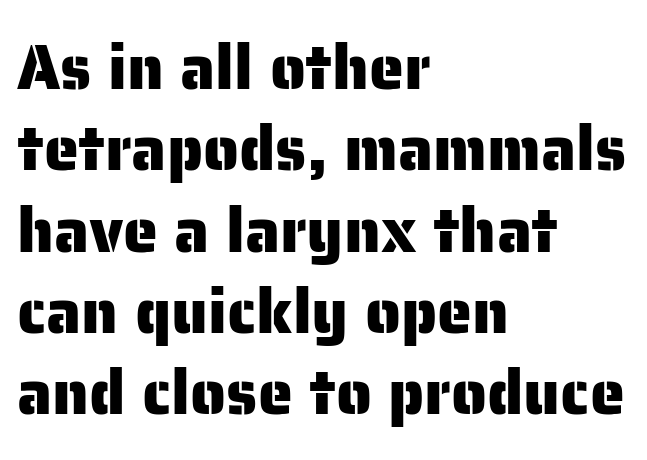
{"serif": "no", "italic": "no", "width": "normal", "stroke_contrast": "low", "x_height": "medium", "monospaced": "no", "underline": "no", "align": "left", "line_spacing": "normal", "line_spacing_ratio": 1.29, "letter_spacing": "normal", "letter_spacing_em": 0.0, "glyph_px": 63}
